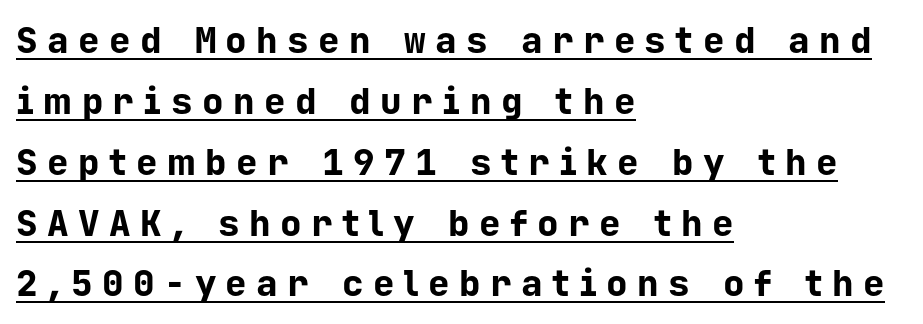
{"serif": "no", "italic": "no", "bold": "yes", "weight": "bold", "width": "normal", "stroke_contrast": "low", "x_height": "medium", "monospaced": "yes", "underline": "yes", "align": "left", "line_spacing": "normal", "line_spacing_ratio": 1.69, "letter_spacing": "wide", "letter_spacing_em": 0.26, "glyph_px": 36}
